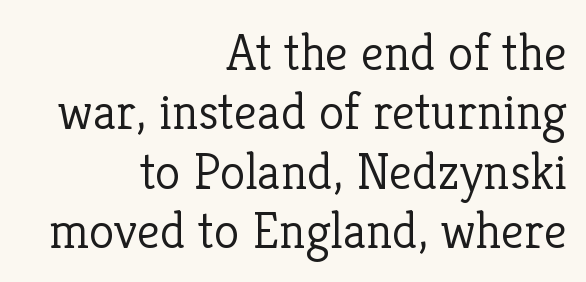
{"serif": "yes", "italic": "no", "bold": "no", "weight": "light", "width": "normal", "stroke_contrast": "low", "x_height": "medium", "monospaced": "no", "underline": "no", "align": "right", "line_spacing": "tight", "line_spacing_ratio": 1.14, "letter_spacing": "normal", "letter_spacing_em": 0.0, "glyph_px": 52}
